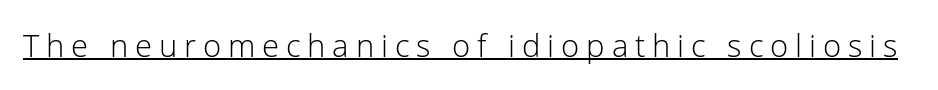
{"serif": "no", "italic": "no", "bold": "no", "weight": "light", "width": "normal", "stroke_contrast": "low", "x_height": "medium", "monospaced": "no", "underline": "yes", "letter_spacing": "wide", "letter_spacing_em": 0.22, "glyph_px": 31}
